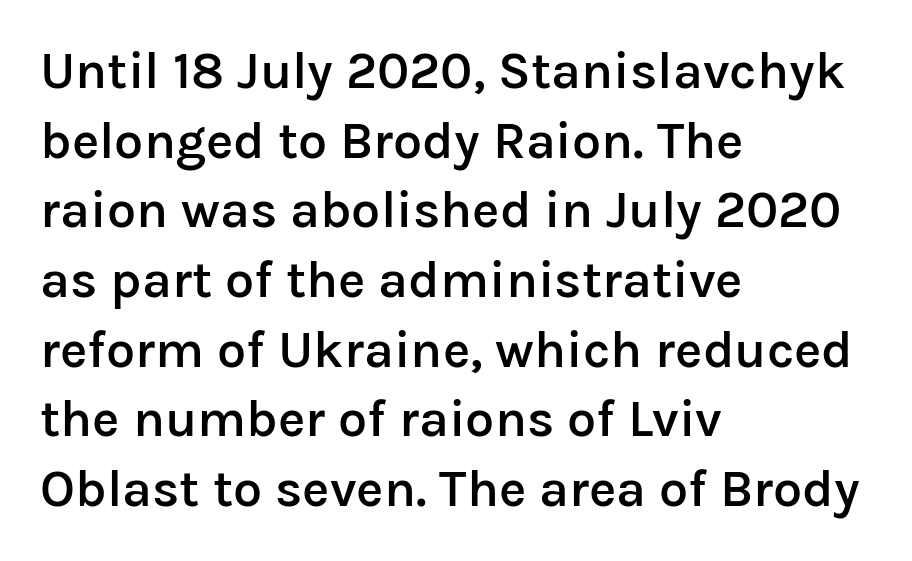
The image shows 52 px semibold sans-serif type, upright; set left-aligned, normal line spacing (1.34x), normal letter spacing, not underlined; low stroke contrast and a medium x-height.
